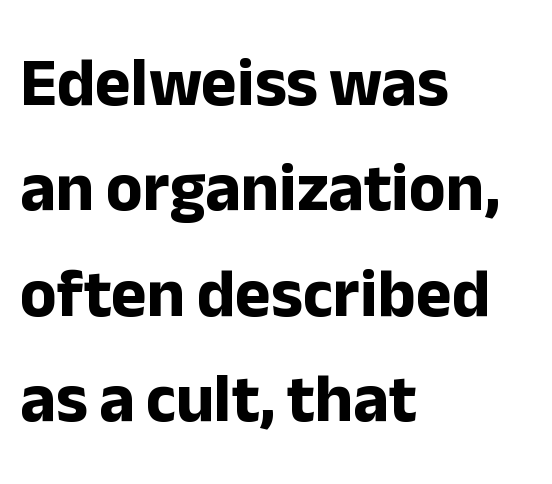
Heavy, bold letterforms. Which margin do the lines hug? The left one — the right edge is uneven. A typesetter would call this leading conventional body-copy spacing. Honestly, there is no underline to notice here at all.
